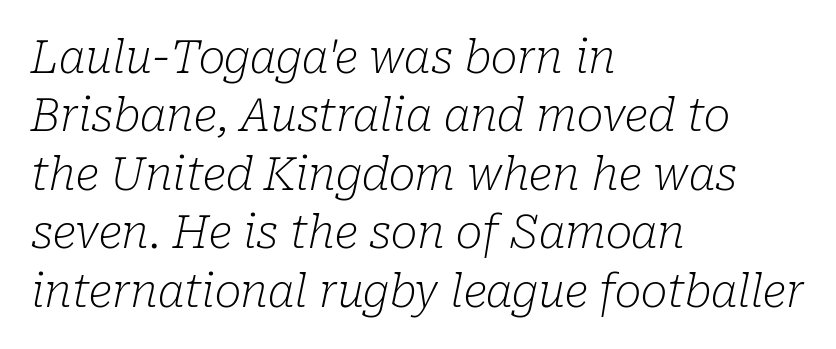
{"serif": "yes", "italic": "yes", "lean": "right", "slant_degrees": 10, "bold": "no", "weight": "light", "width": "normal", "stroke_contrast": "low", "x_height": "medium", "monospaced": "no", "underline": "no", "align": "left", "line_spacing": "normal", "line_spacing_ratio": 1.3, "letter_spacing": "normal", "letter_spacing_em": 0.0, "glyph_px": 45}
